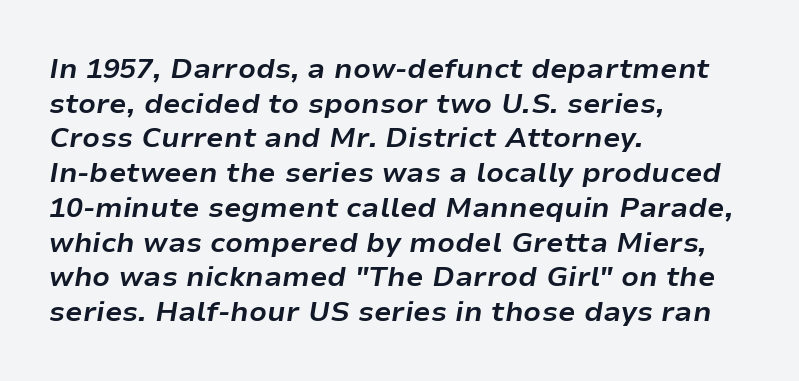
The image shows 28 px bold type, italic (leaning right); set left-aligned, line spacing 1.24x, normal letter spacing, not underlined; low stroke contrast and a medium x-height.
